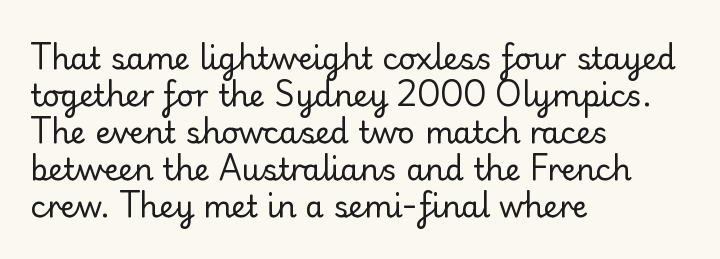
Q: Is the text bold? A: No.
Q: Is the text italic (slanted)? A: No, it is upright.
Q: Is the typeface a serif or a sans-serif typeface? A: Serif.
Q: Is the text underlined? A: No.
Q: How is the paragraph aligned? A: Left-aligned.
Q: Is the spacing between letters normal or unusually wide? A: Normal.
Q: Width (condensed, normal, or wide)? A: Normal.
Q: Stroke contrast? A: Low.
Q: x-height? A: Small.
Q: Monospaced? A: No.
